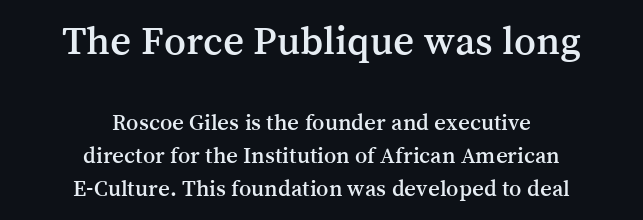
The font's upright variant was chosen for this text. The space beneath each line is pristine and unruled. Reading down the block, each line starts at a different indent, mirrored at its end. Is this a fixed-width face? No — the glyphs have proportional, varying widths.
